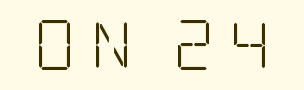
Q: Is the text bold? A: No.
Q: Is the text italic (slanted)? A: No, it is upright.
Q: Is the typeface a serif or a sans-serif typeface? A: Serif.
Q: Is the text underlined? A: No.
Q: Is the spacing between letters normal or unusually wide? A: Unusually wide.
Q: Width (condensed, normal, or wide)? A: Condensed.
Q: Stroke contrast? A: Low.
Q: x-height? A: Large.
